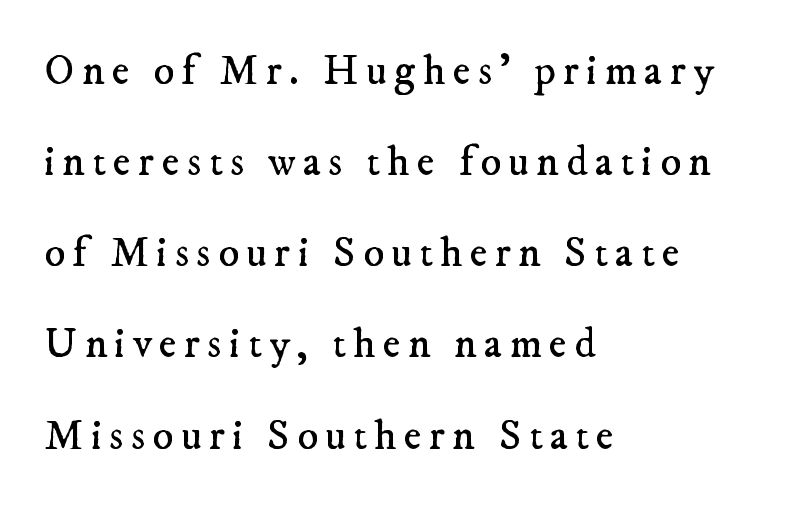
Q: Is the text bold? A: No.
Q: Is the typeface a serif or a sans-serif typeface? A: Serif.
Q: Is the text underlined? A: No.
Q: How is the paragraph aligned? A: Left-aligned.
Q: Is the spacing between lines tight, normal or loose? A: Loose.
Q: Width (condensed, normal, or wide)? A: Normal.
Q: Stroke contrast? A: Low.
Q: x-height? A: Small.
Q: Monospaced? A: No.
